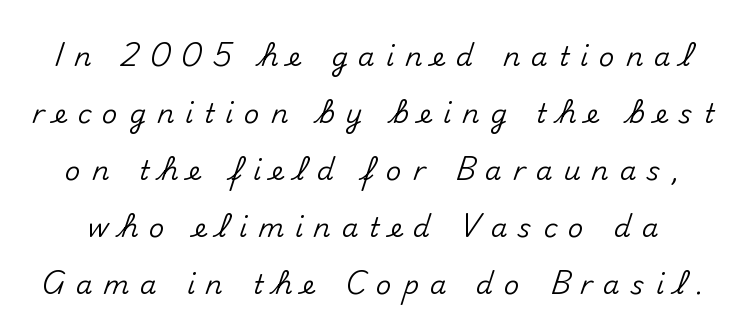
The image shows 27 px text type; set loose line spacing (2.11x), unusually wide letter spacing (+0.4 em), not underlined.
